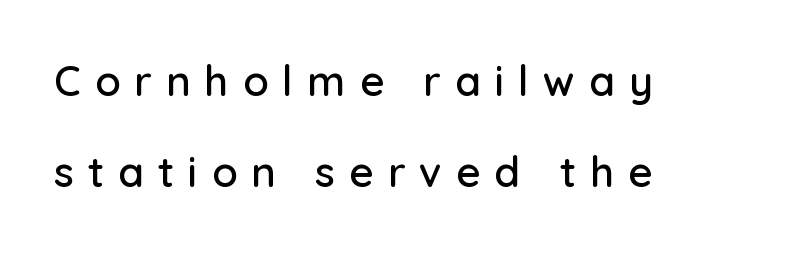
The image shows 42 px sans-serif type, upright; set left-aligned, loose line spacing (2.17x), unusually wide letter spacing (+0.33 em), not underlined; low stroke contrast and a medium x-height.
